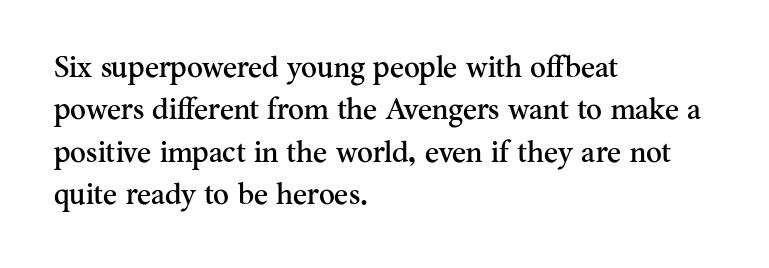
Q: Is the text italic (slanted)? A: No, it is upright.
Q: Is the typeface a serif or a sans-serif typeface? A: Serif.
Q: Is the text underlined? A: No.
Q: How is the paragraph aligned? A: Left-aligned.
Q: Is the spacing between letters normal or unusually wide? A: Normal.
Q: Is the spacing between lines tight, normal or loose? A: Normal.
Q: Width (condensed, normal, or wide)? A: Normal.
Q: Stroke contrast? A: Medium.
Q: x-height? A: Small.
Q: Monospaced? A: No.
